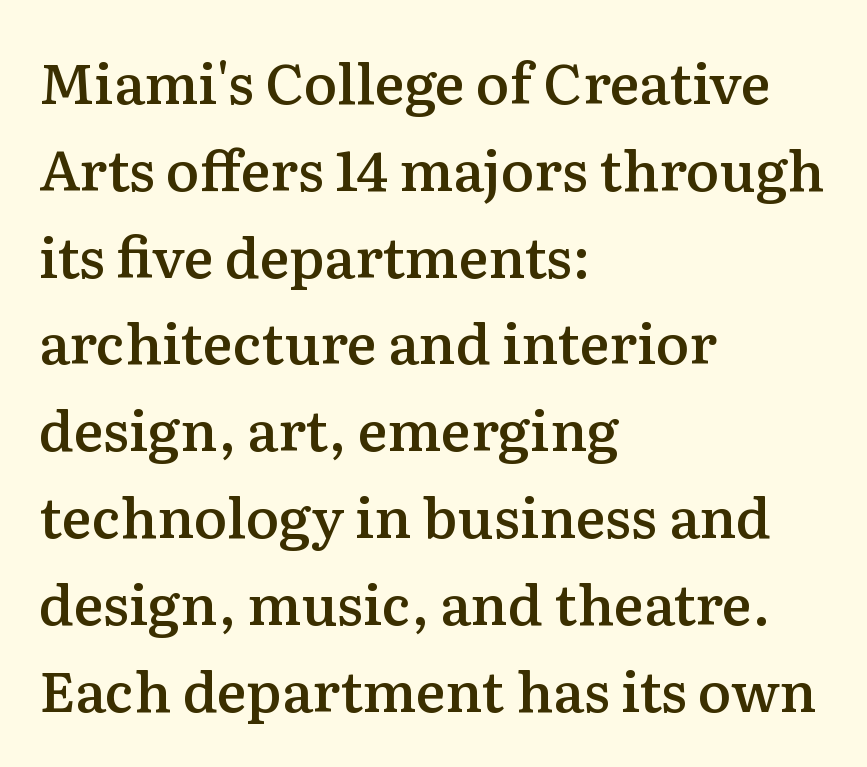
The image shows 56 px semibold serif type, upright; set left-aligned, normal line spacing (1.55x), normal letter spacing, not underlined; medium stroke contrast and a medium x-height.
